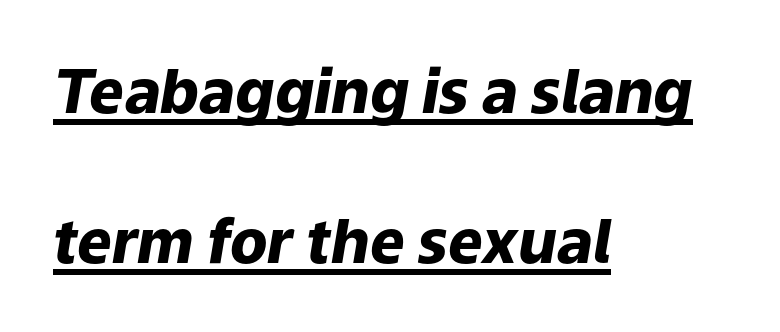
What stands out about the letter spacing? Nothing — it is the standard amount. Successive baselines arrive slowly, with a big drop between each. These lines carry a lot of weight — the face is fully bold. In designer terms, the underline attribute is active on this setting.
